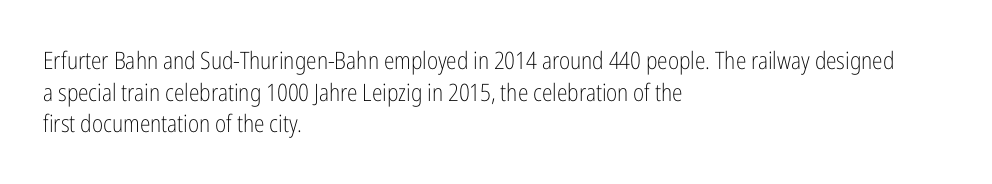
{"italic": "no", "bold": "no", "underline": "no", "align": "left", "line_spacing": "normal", "line_spacing_ratio": 1.32, "letter_spacing": "normal", "letter_spacing_em": 0.0, "glyph_px": 24}
